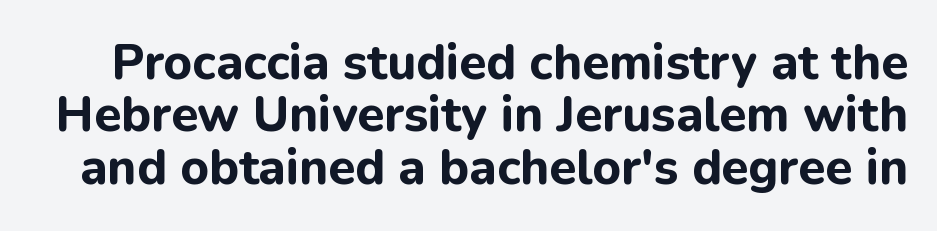
{"serif": "no", "italic": "no", "bold": "yes", "weight": "bold", "width": "normal", "stroke_contrast": "low", "x_height": "medium", "monospaced": "no", "underline": "no", "line_spacing": "tight", "line_spacing_ratio": 1.07, "letter_spacing": "normal", "letter_spacing_em": 0.0, "glyph_px": 49}
